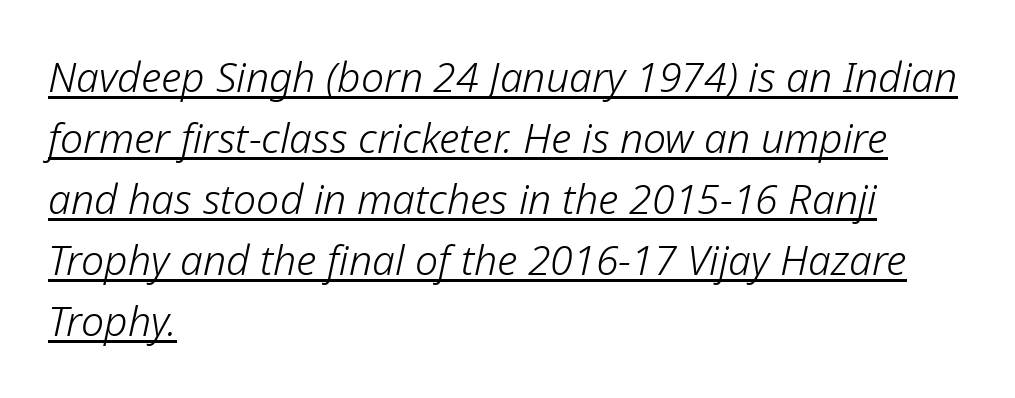
The image shows 41 px light type, italic (leaning right); set left-aligned, normal line spacing (1.49x), normal letter spacing, underlined; low stroke contrast and a medium x-height.
